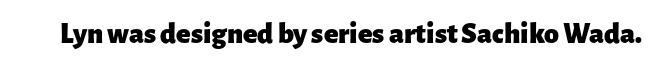
The image shows 30 px heavy sans-serif type, upright; set normal letter spacing, not underlined; low stroke contrast and a medium x-height.
